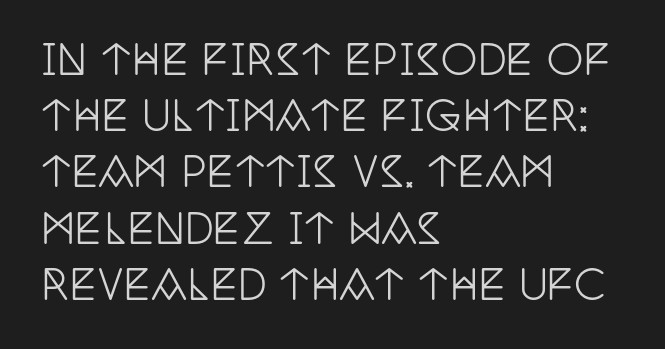
The image shows 41 px condensed serif type, upright; set left-aligned, normal line spacing (1.37x), normal letter spacing, not underlined; low stroke contrast and a large x-height.
